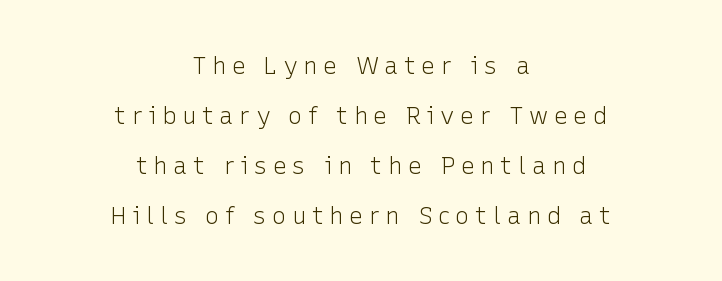
The image shows 24 px text type, upright; set centered, loose line spacing (2.08x), unusually wide letter spacing (+0.23 em), not underlined.
